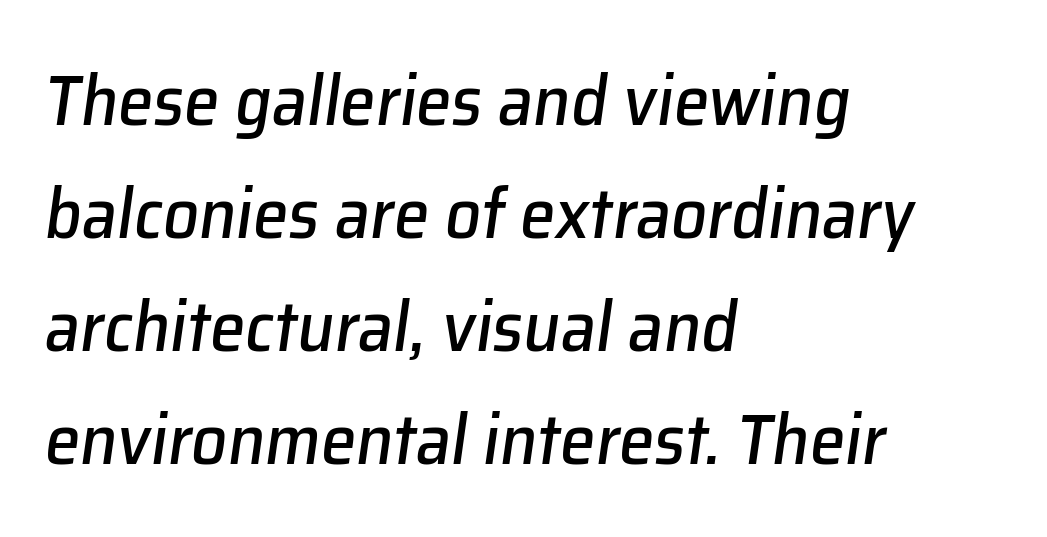
{"italic": "yes", "lean": "right", "slant_degrees": 8, "width": "normal", "stroke_contrast": "low", "x_height": "medium", "monospaced": "no", "underline": "no", "align": "left", "line_spacing": "normal", "line_spacing_ratio": 1.59, "letter_spacing": "normal", "letter_spacing_em": 0.0, "glyph_px": 71}
